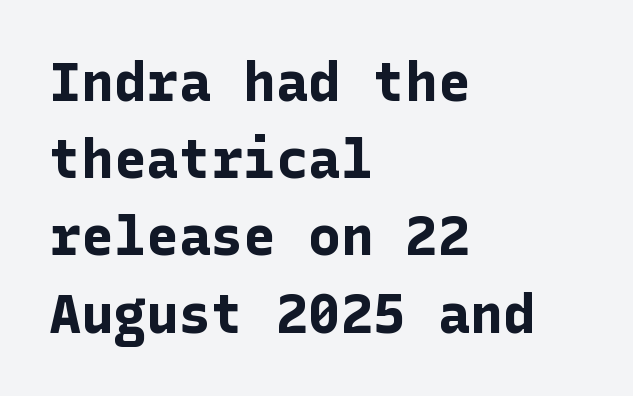
The string is rendered with underlining switched off. Quick note: interline space is typical. Line beginnings align vertically; line endings do not. Between one letter and the next there's only the usual sliver of space. Does the lettering tilt? It doesn't — this is upright.
